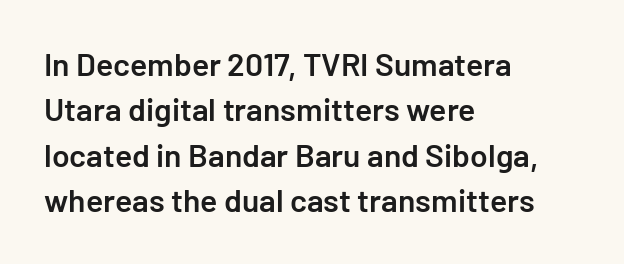
The typography opts for an upright posture over an oblique one. I'd describe the lettering as semibold — firm but not a full bold. Just letters on the line, the space beneath them empty. Standard letterfit; no display-style spreading of the glyphs. Leading matches the norm, producing a regular column. Look at the bottom of the vertical strokes: they stop flat, with no serifs.
